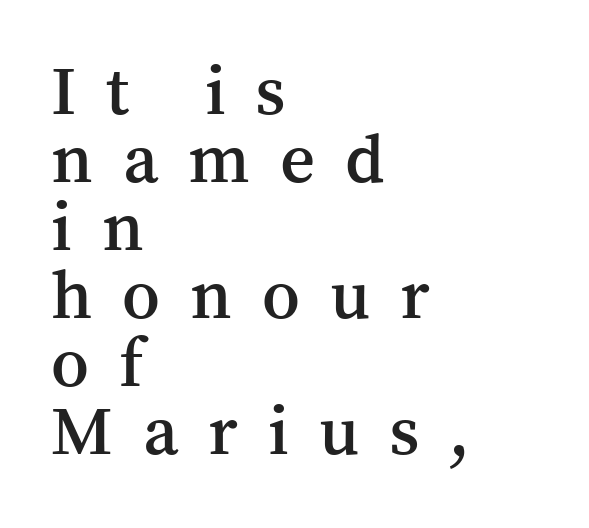
The sample has been set in demibold, a notch under bold. Letterform terminals end in serifs throughout the passage. Note the varied advance widths — an 'i' is clearly narrower than an 'm'. Caption: multi-line text, flush left, ragged right.
